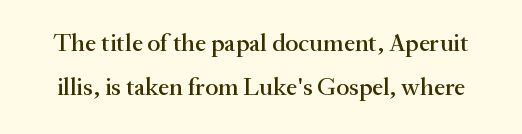
{"italic": "no", "underline": "no", "line_spacing_ratio": 1.75, "letter_spacing": "normal", "letter_spacing_em": 0.0, "glyph_px": 25}
